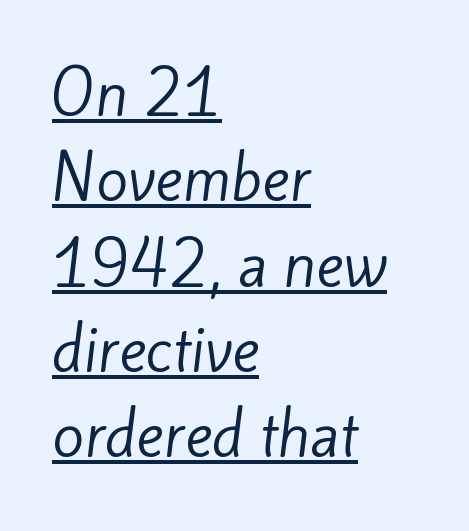
The letters look calm and open, with moderate or lighter stems. A normal amount of white space separates one row of letters from the next. Observe the ordinary spacing: letters are neighbours, not strangers. In designer terms, the underline attribute is active on this setting.
